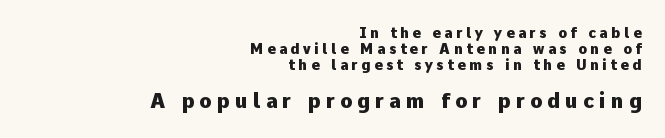
{"italic": "no", "bold": "yes", "underline": "no", "align": "right", "line_spacing": "tight", "line_spacing_ratio": 1.15, "letter_spacing": "wide", "letter_spacing_em": 0.26, "larger_block": "second", "size_ratio": 1.43, "glyph_px": 20}
